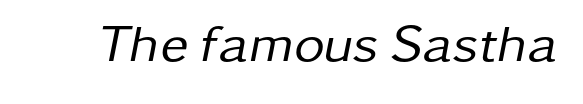
Q: Is the text bold? A: No.
Q: Is the text italic (slanted)? A: Yes, it leans right by about 11 degrees.
Q: Is the text underlined? A: No.
Q: Is the spacing between letters normal or unusually wide? A: Normal.
Q: Width (condensed, normal, or wide)? A: Normal.
Q: Stroke contrast? A: Low.
Q: x-height? A: Medium.
Q: Monospaced? A: No.
